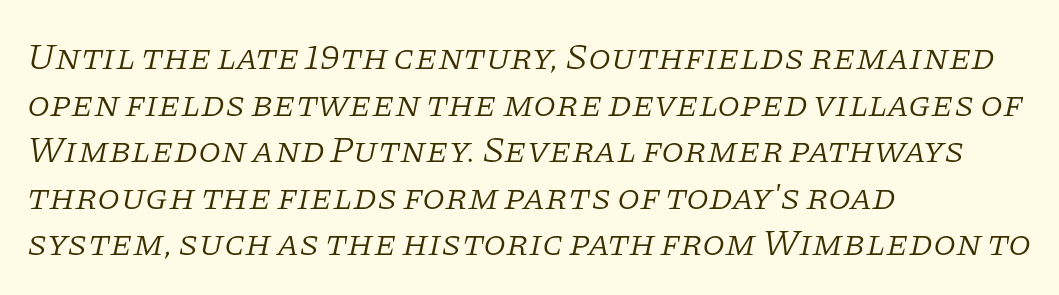
Q: Is the text bold? A: No.
Q: Is the text italic (slanted)? A: Yes, it leans right by about 11 degrees.
Q: Is the typeface a serif or a sans-serif typeface? A: Serif.
Q: Is the text underlined? A: No.
Q: How is the paragraph aligned? A: Left-aligned.
Q: Is the spacing between letters normal or unusually wide? A: Normal.
Q: Is the spacing between lines tight, normal or loose? A: Normal.
Q: Width (condensed, normal, or wide)? A: Normal.
Q: Stroke contrast? A: Low.
Q: x-height? A: Large.
Q: Monospaced? A: No.
